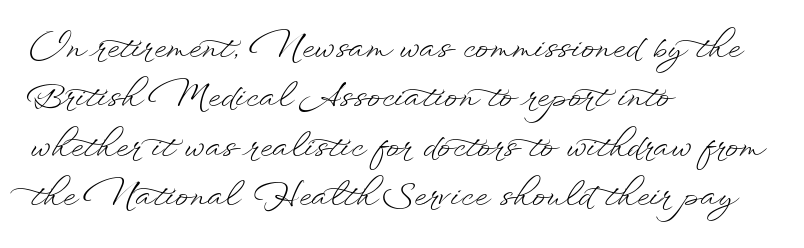
The image shows 32 px light, wide type; set left-aligned, normal line spacing (1.54x), normal letter spacing, not underlined; low stroke contrast and a small x-height.
